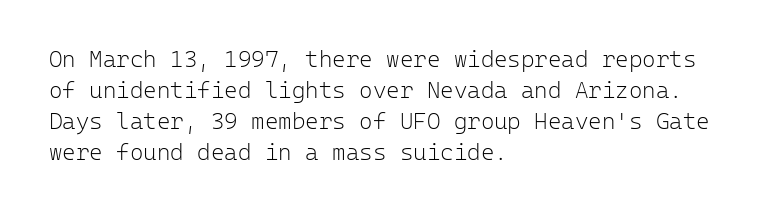
{"italic": "no", "bold": "no", "underline": "no", "align": "left", "line_spacing": "normal", "line_spacing_ratio": 1.35, "letter_spacing": "normal", "letter_spacing_em": 0.0, "glyph_px": 23}
